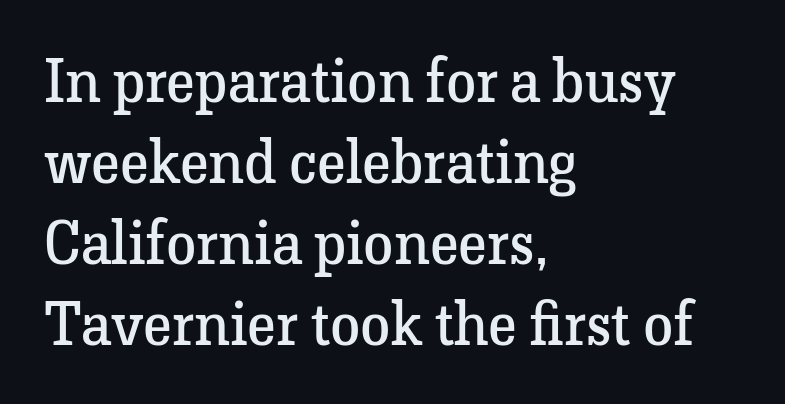
These lines are set flush left with a ragged right edge. Spacing verdict: proportional, widths tailored to each character. Notice how the stems are strictly vertical — no italics here. Nobody touched the tracking dial on this one. A typesetter would call this leading conventional body-copy spacing.
